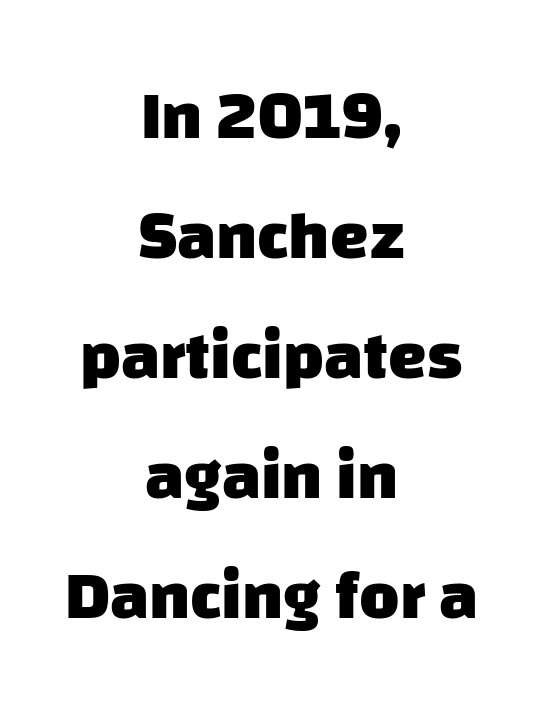
{"serif": "no", "bold": "yes", "weight": "heavy", "width": "normal", "stroke_contrast": "low", "x_height": "large", "monospaced": "no", "underline": "no", "align": "center", "line_spacing_ratio": 1.74, "letter_spacing": "normal", "letter_spacing_em": 0.0, "glyph_px": 69}
